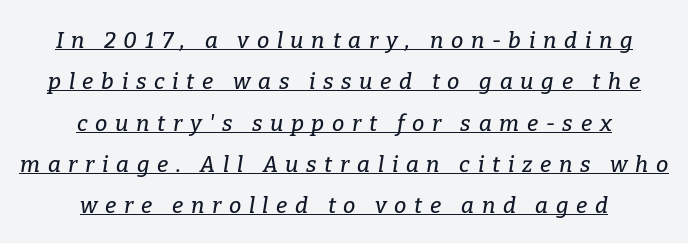
The image shows 22 px text type, italic (leaning right); set centered, line spacing 1.88x, unusually wide letter spacing (+0.35 em), underlined.
